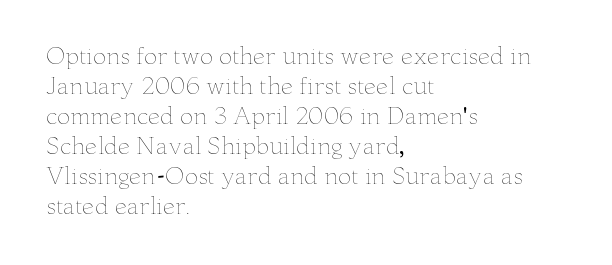
The image shows 22 px text type, upright; set left-aligned, normal line spacing (1.36x), normal letter spacing, not underlined.
